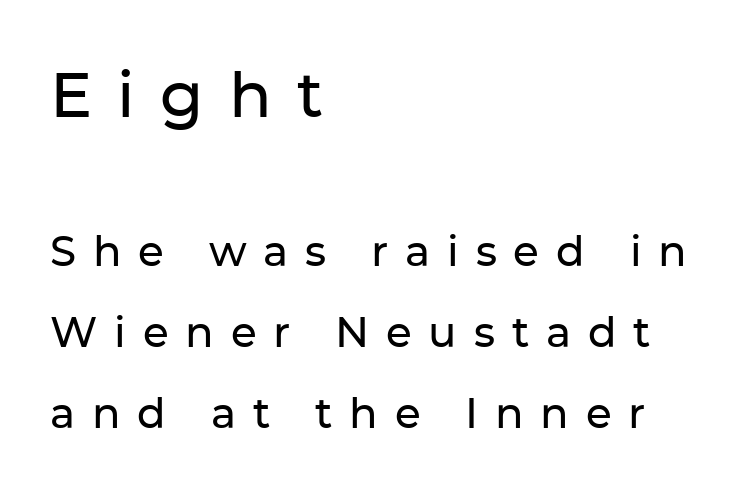
{"serif": "no", "italic": "no", "width": "normal", "stroke_contrast": "low", "x_height": "medium", "monospaced": "no", "underline": "no", "align": "left", "line_spacing": "loose", "line_spacing_ratio": 1.92, "letter_spacing": "wide", "letter_spacing_em": 0.4, "larger_block": "first", "size_ratio": 1.5, "glyph_px": 63}
